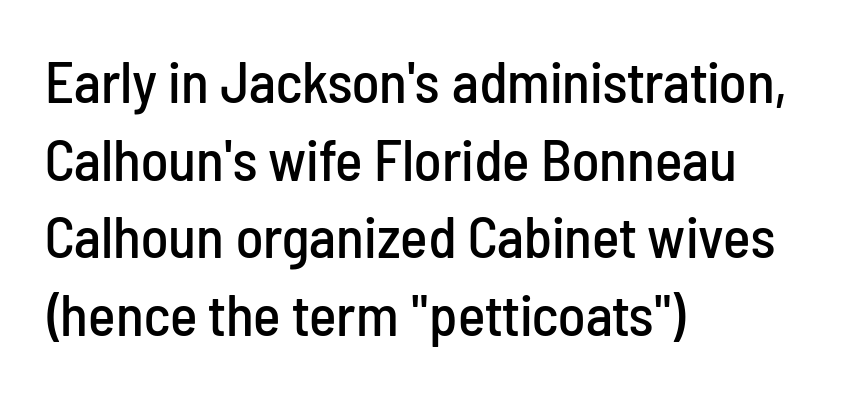
Q: Is the text italic (slanted)? A: No, it is upright.
Q: Is the typeface a serif or a sans-serif typeface? A: Sans-serif.
Q: Is the text underlined? A: No.
Q: How is the paragraph aligned? A: Left-aligned.
Q: Is the spacing between letters normal or unusually wide? A: Normal.
Q: Is the spacing between lines tight, normal or loose? A: Normal.
Q: Width (condensed, normal, or wide)? A: Condensed.
Q: Stroke contrast? A: Low.
Q: x-height? A: Medium.
Q: Monospaced? A: No.
